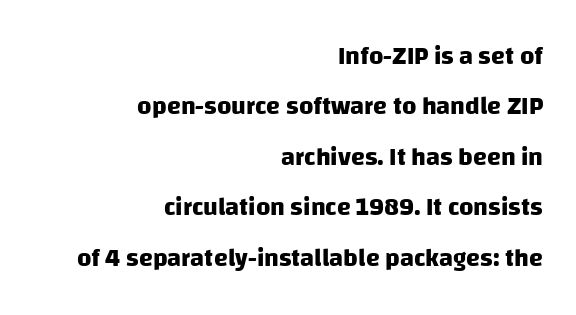
{"bold": "yes", "underline": "no", "align": "right", "line_spacing": "loose", "line_spacing_ratio": 2.02, "letter_spacing": "normal", "letter_spacing_em": 0.0, "glyph_px": 25}
